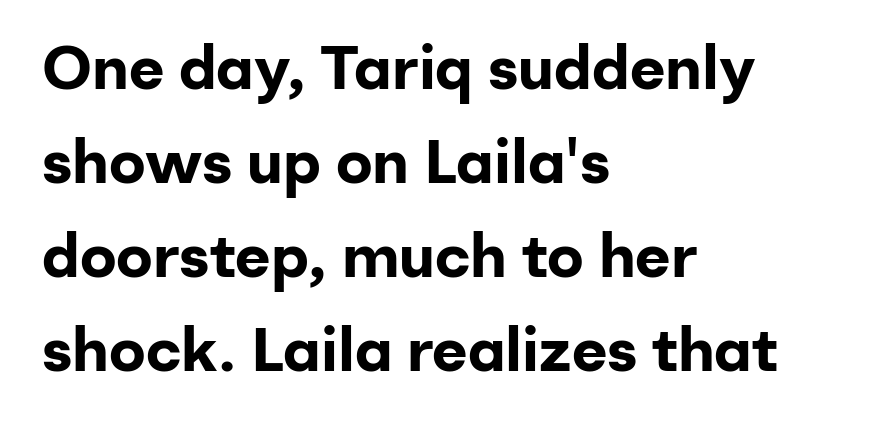
No italicization has been applied; the sample stays upright. Bare-footed words on every line. Think of a printed novel: that variable character pitch is what you see here. The letterforms sit shoulder to shoulder at normal distance. Notice how descenders clear the ascenders below comfortably — that's standard leading.
